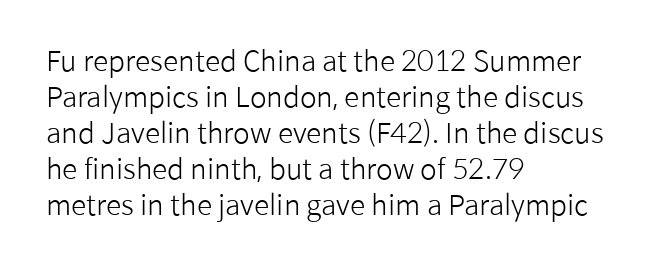
Q: Is the text bold? A: No.
Q: Is the text italic (slanted)? A: No, it is upright.
Q: Is the typeface a serif or a sans-serif typeface? A: Sans-serif.
Q: Is the text underlined? A: No.
Q: How is the paragraph aligned? A: Left-aligned.
Q: Is the spacing between letters normal or unusually wide? A: Normal.
Q: Is the spacing between lines tight, normal or loose? A: Normal.
Q: Width (condensed, normal, or wide)? A: Normal.
Q: Stroke contrast? A: Low.
Q: x-height? A: Medium.
Q: Monospaced? A: No.
